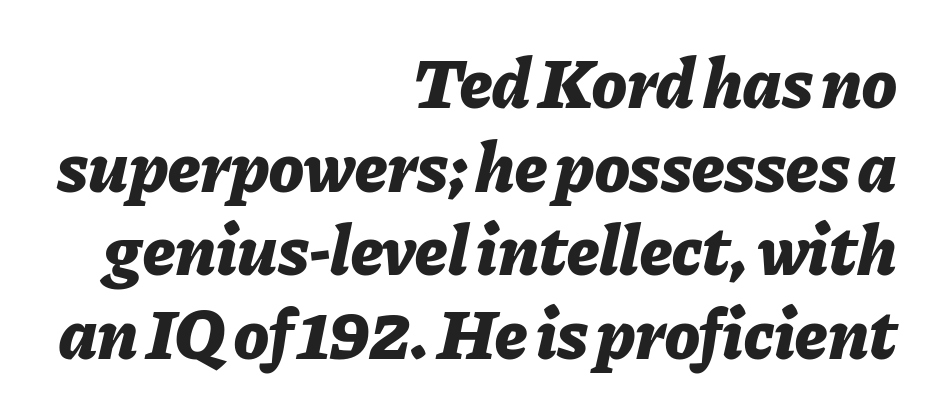
{"italic": "yes", "lean": "right", "slant_degrees": 11, "bold": "yes", "weight": "bold", "width": "normal", "stroke_contrast": "low", "x_height": "medium", "monospaced": "no", "underline": "no", "align": "right", "line_spacing_ratio": 1.16, "letter_spacing": "normal", "letter_spacing_em": 0.0, "glyph_px": 72}
